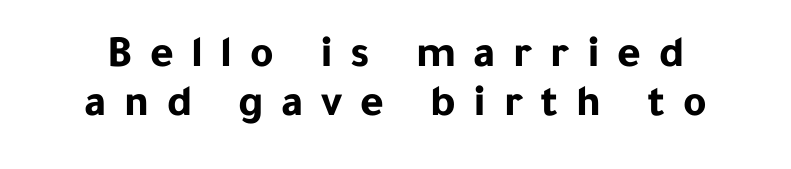
The passage shown stacks its lines with hardly any gap. Descenders are the only things crossing below the line. The gaps between neighbouring characters are conspicuously large. The typeface chosen for these lines omits serifs. The passage shown is typed in a proportional face where columns would drift.
